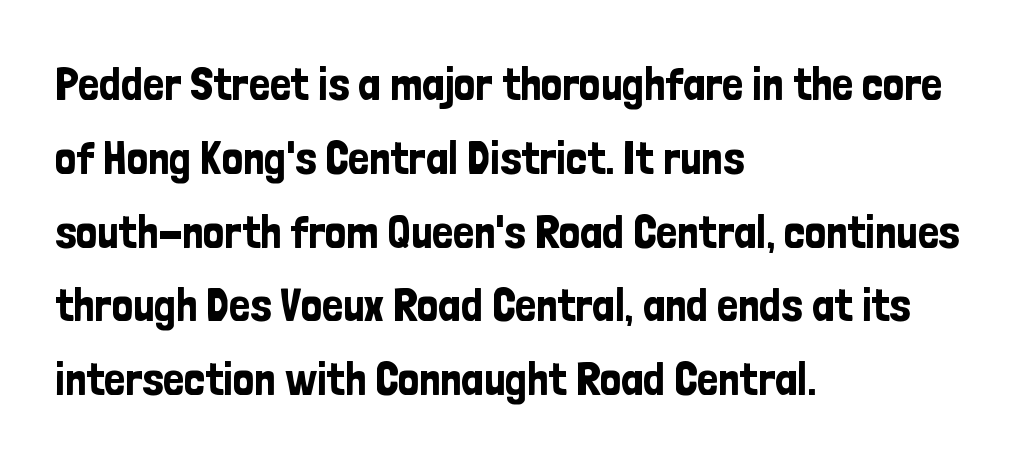
The image shows 47 px condensed sans-serif type, upright; set left-aligned, normal line spacing (1.57x), normal letter spacing, not underlined; low stroke contrast and a medium x-height.
